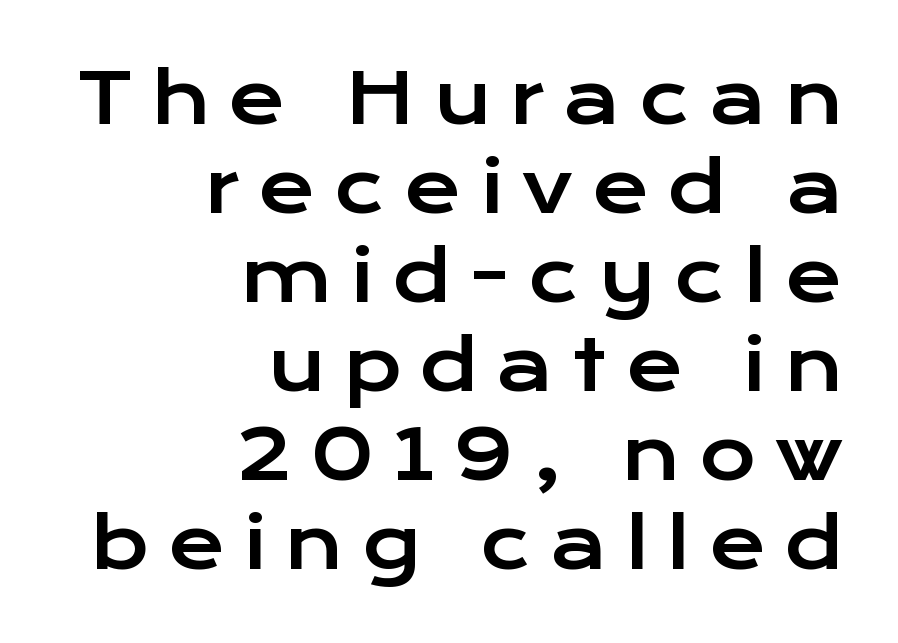
The image shows 69 px wide sans-serif type, upright; set right-aligned, normal line spacing (1.29x), unusually wide letter spacing (+0.27 em), not underlined; low stroke contrast and a medium x-height.
